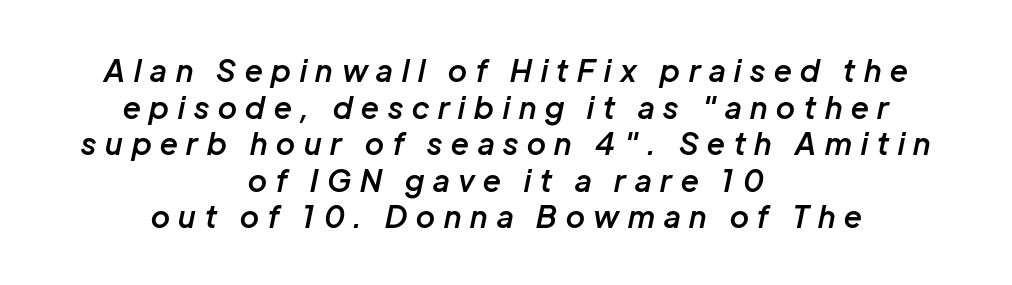
Look at the tracking — it's clearly loosened, letters drifting apart. If you drew a line through each stem, it would be angled. A typesetter would call this proportional, since set widths differ per character. Heft: intermediate — a semibold.
